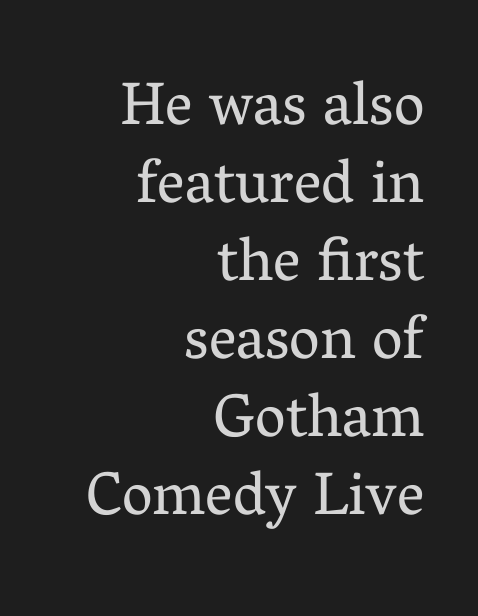
{"serif": "yes", "italic": "no", "bold": "no", "weight": "regular", "width": "normal", "stroke_contrast": "medium", "x_height": "medium", "monospaced": "no", "underline": "no", "align": "right", "line_spacing": "normal", "line_spacing_ratio": 1.28, "letter_spacing": "normal", "letter_spacing_em": 0.0, "glyph_px": 61}
